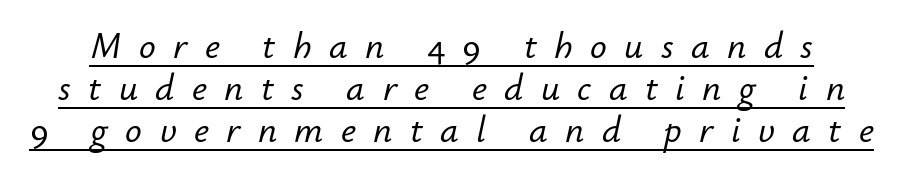
{"italic": "yes", "lean": "right", "slant_degrees": 12, "width": "normal", "stroke_contrast": "low", "x_height": "small", "monospaced": "no", "underline": "yes", "line_spacing": "tight", "line_spacing_ratio": 1.14, "letter_spacing": "wide", "letter_spacing_em": 0.47, "glyph_px": 37}
